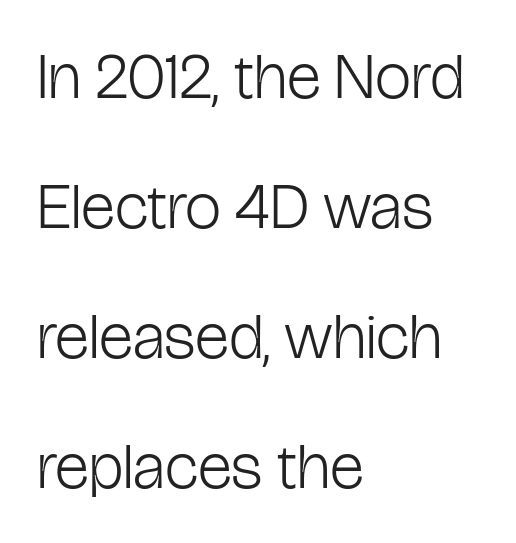
Q: Is the text bold? A: No.
Q: Is the text italic (slanted)? A: No, it is upright.
Q: Is the typeface a serif or a sans-serif typeface? A: Sans-serif.
Q: Is the text underlined? A: No.
Q: How is the paragraph aligned? A: Left-aligned.
Q: Is the spacing between letters normal or unusually wide? A: Normal.
Q: Is the spacing between lines tight, normal or loose? A: Loose.
Q: Width (condensed, normal, or wide)? A: Condensed.
Q: Stroke contrast? A: Low.
Q: x-height? A: Medium.
Q: Monospaced? A: No.
